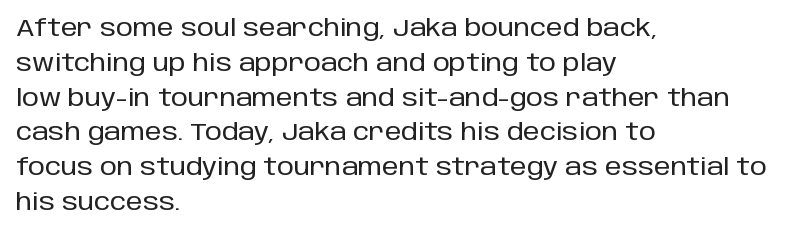
Q: Is the text italic (slanted)? A: No, it is upright.
Q: Is the text underlined? A: No.
Q: How is the paragraph aligned? A: Left-aligned.
Q: Is the spacing between letters normal or unusually wide? A: Normal.
Q: Is the spacing between lines tight, normal or loose? A: Normal.
